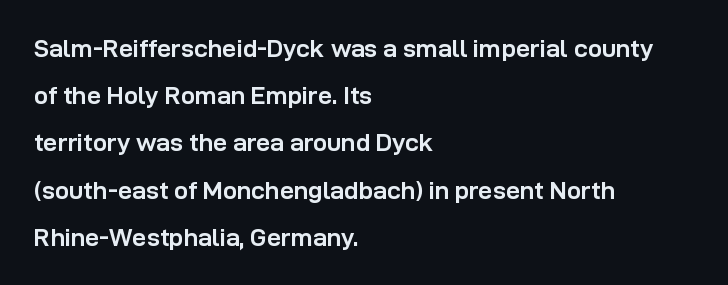
Every character sits straight up, as roman type does. The zone under the glyphs is completely vacant. You could call the tracking neutral — neither tight nor loose. These lines carry a lot of weight — the face is fully bold. One-word summary of the alignment: left.
